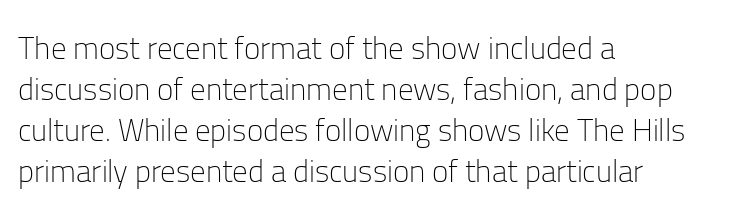
Q: Is the text bold? A: No.
Q: Is the text italic (slanted)? A: No, it is upright.
Q: Is the typeface a serif or a sans-serif typeface? A: Sans-serif.
Q: Is the text underlined? A: No.
Q: How is the paragraph aligned? A: Left-aligned.
Q: Is the spacing between letters normal or unusually wide? A: Normal.
Q: Is the spacing between lines tight, normal or loose? A: Normal.
Q: Width (condensed, normal, or wide)? A: Normal.
Q: Stroke contrast? A: Low.
Q: x-height? A: Medium.
Q: Monospaced? A: No.
